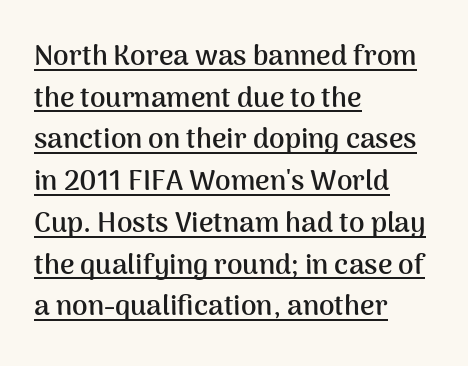
Q: Is the text bold? A: Yes.
Q: Is the text italic (slanted)? A: No, it is upright.
Q: Is the typeface a serif or a sans-serif typeface? A: Sans-serif.
Q: Is the text underlined? A: Yes.
Q: How is the paragraph aligned? A: Left-aligned.
Q: Is the spacing between letters normal or unusually wide? A: Normal.
Q: Is the spacing between lines tight, normal or loose? A: Normal.
Q: Width (condensed, normal, or wide)? A: Normal.
Q: Stroke contrast? A: Medium.
Q: x-height? A: Medium.
Q: Monospaced? A: No.
